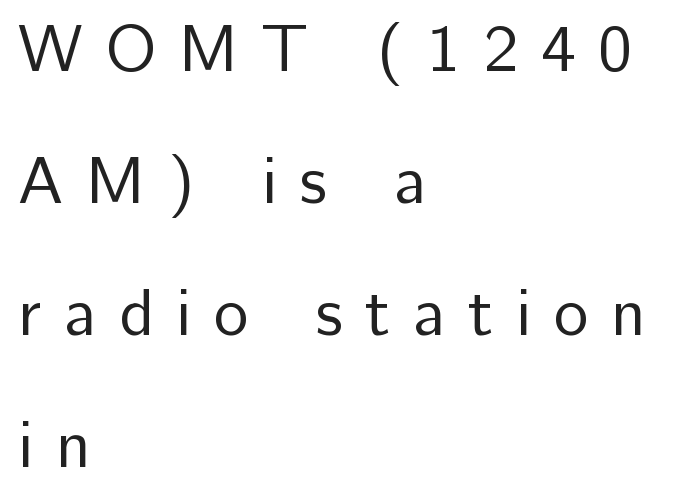
{"serif": "no", "italic": "no", "bold": "no", "weight": "regular", "width": "normal", "stroke_contrast": "low", "x_height": "medium", "monospaced": "no", "underline": "no", "align": "left", "line_spacing": "loose", "line_spacing_ratio": 2.0, "letter_spacing": "wide", "letter_spacing_em": 0.34, "glyph_px": 66}
